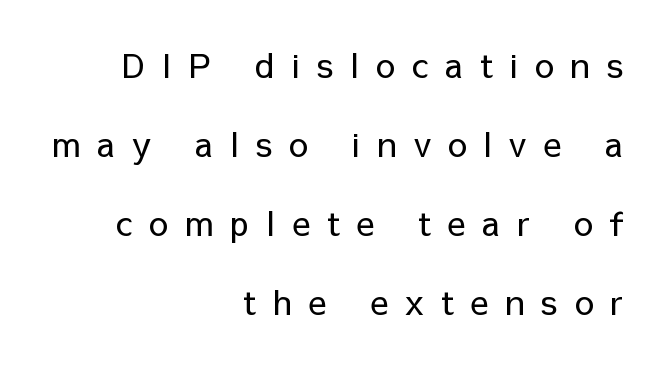
The image shows 34 px regular-weight sans-serif type, upright; set right-aligned, loose line spacing (2.32x), unusually wide letter spacing (+0.5 em), not underlined; low stroke contrast and a medium x-height.
